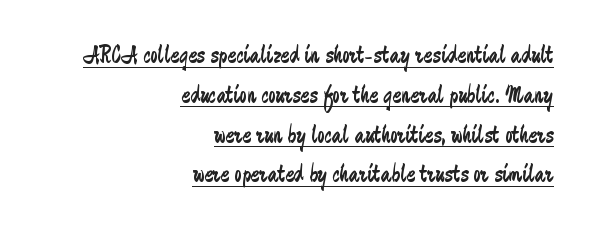
Q: Is the text bold? A: No.
Q: Is the text italic (slanted)? A: Yes.
Q: Is the text underlined? A: Yes.
Q: How is the paragraph aligned? A: Right-aligned.
Q: Is the spacing between letters normal or unusually wide? A: Normal.
Q: Is the spacing between lines tight, normal or loose? A: Normal.
